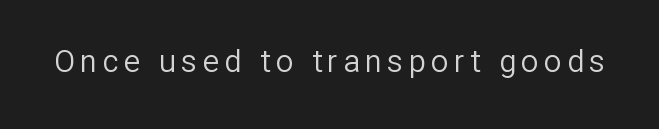
The type family on display is of the sans-serif kind. The string is rendered with underlining switched off. Varying glyph widths throughout — classic text-font behaviour. The cut favours lightness, reaching ordinary text weight at its darkest.
